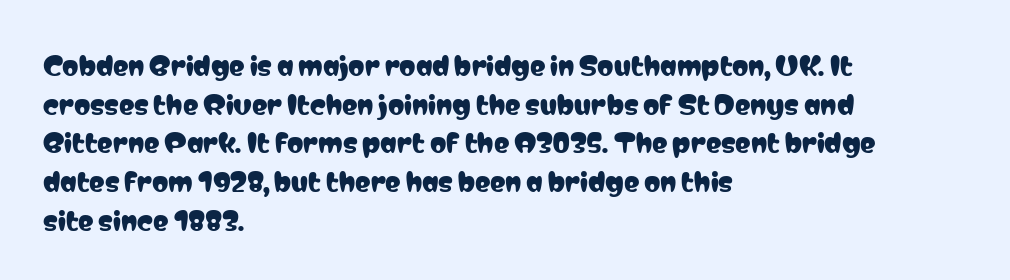
Q: Is the text italic (slanted)? A: No, it is upright.
Q: Is the text underlined? A: No.
Q: How is the paragraph aligned? A: Left-aligned.
Q: Is the spacing between letters normal or unusually wide? A: Normal.
Q: Is the spacing between lines tight, normal or loose? A: Normal.
